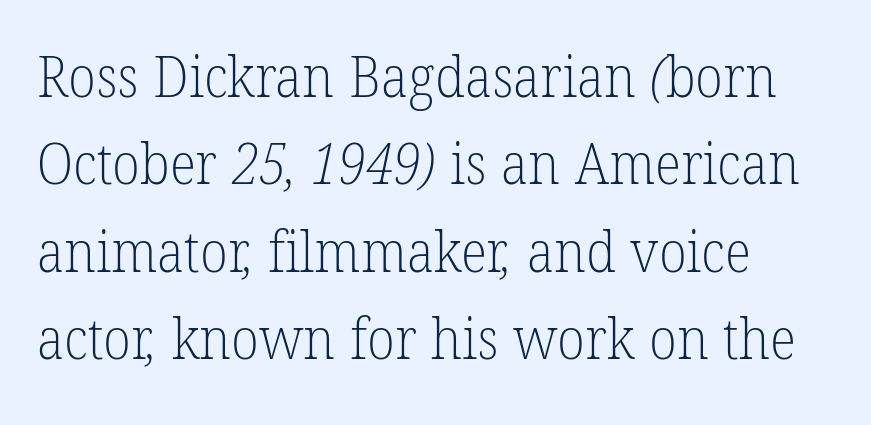
The image shows 56 px light serif type; set left-aligned, normal line spacing (1.56x), normal letter spacing, not underlined; low stroke contrast and a medium x-height.
